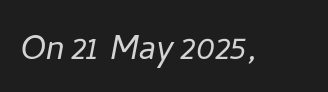
Q: Is the text bold? A: No.
Q: Is the text italic (slanted)? A: Yes, it leans right by about 11 degrees.
Q: Is the text underlined? A: No.
Q: Is the spacing between letters normal or unusually wide? A: Normal.
Q: Width (condensed, normal, or wide)? A: Normal.
Q: Stroke contrast? A: Low.
Q: x-height? A: Medium.
Q: Monospaced? A: No.
